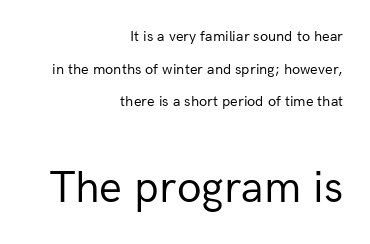
The image shows 45 px regular-weight sans-serif type, upright; set right-aligned, loose line spacing (2.18x), normal letter spacing, not underlined; the second (bottom) block is 3.0x larger; low stroke contrast and a medium x-height.
